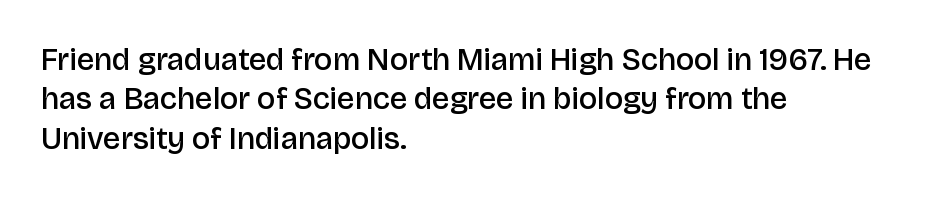
The image shows 31 px semibold sans-serif type, upright; set left-aligned, normal line spacing (1.27x), normal letter spacing, not underlined; low stroke contrast and a large x-height.
